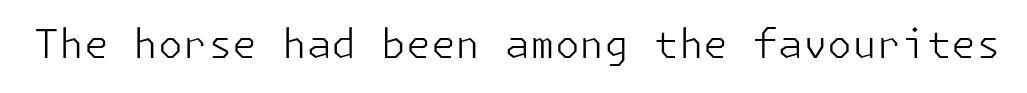
The image shows 40 px light sans-serif type, upright; set normal letter spacing, not underlined; low stroke contrast and a medium x-height.
